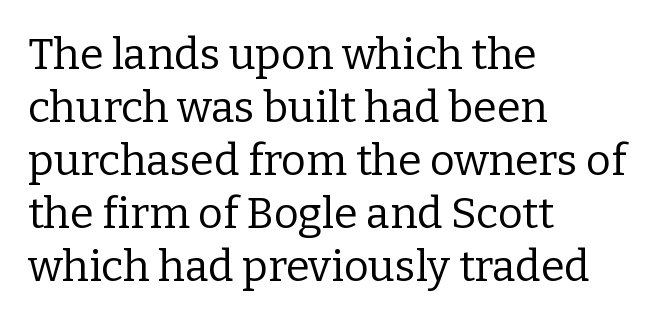
Letterform terminals end in serifs throughout the passage. Think standard paragraph weight, or any step lighter than that. This sample has the flowing, uneven cadence of proportional lettering. The gaps between neighbouring characters are ordinary and unremarkable.
